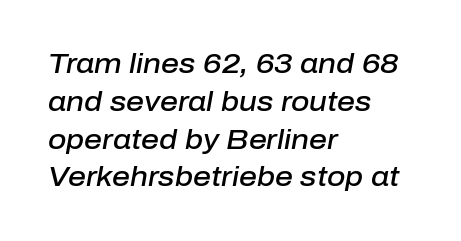
{"italic": "yes", "lean": "right", "slant_degrees": 10, "bold": "semi", "weight": "semibold", "width": "normal", "stroke_contrast": "low", "x_height": "medium", "monospaced": "no", "underline": "no", "align": "left", "line_spacing": "normal", "line_spacing_ratio": 1.35, "letter_spacing": "normal", "letter_spacing_em": 0.0, "glyph_px": 28}
